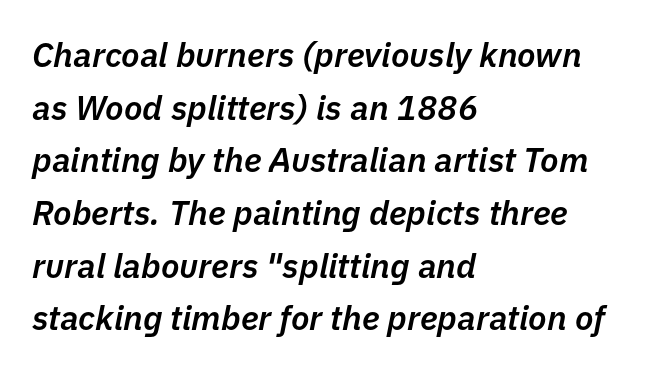
Plain, unruled lines of type. A typesetter would call this proportional, since set widths differ per character. Heft: intermediate — a semibold. Italic: yes, the glyphs are oblique. Interline gaps are of average width in this sample. Default kerning and tracking; the words read as compact shapes.
